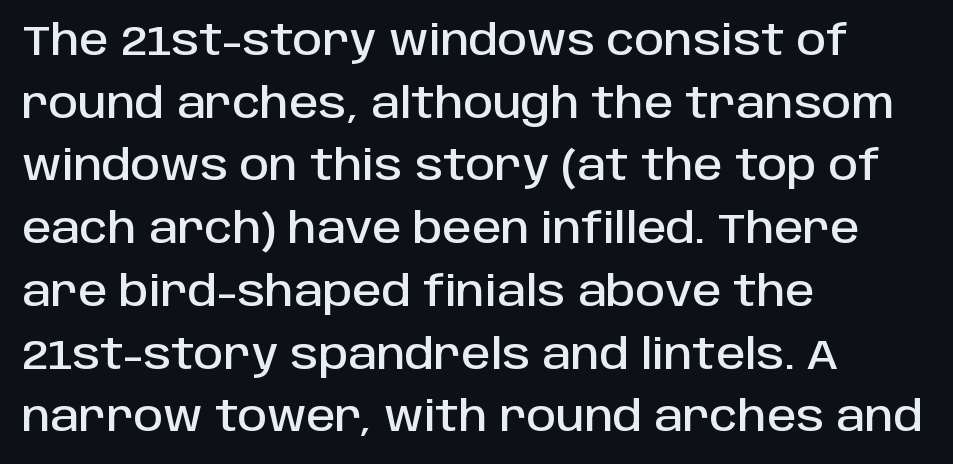
The paragraph has a hard left edge and a soft right edge. Vertical strokes here are truly vertical. Spacing between characters is what you'd get straight out of the box. Decoration check: the copy has no underline. If you measured baseline to baseline, you'd find a middling distance.
